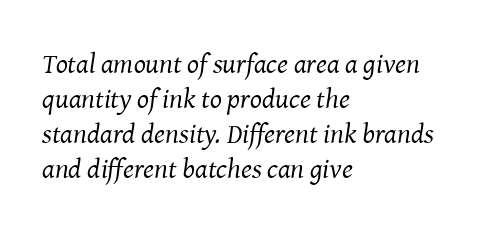
The image shows 28 px regular-weight serif type, italic (leaning right); set left-aligned, normal line spacing (1.25x), normal letter spacing, not underlined; medium stroke contrast and a medium x-height.
